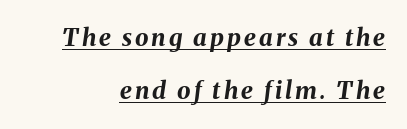
The image shows 24 px bold type, italic (leaning right); set loose line spacing (2.21x), underlined.
